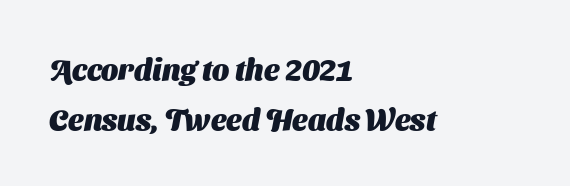
The image shows 30 px heavy sans-serif type; set left-aligned, normal line spacing (1.67x), normal letter spacing, not underlined; medium stroke contrast and a medium x-height.
